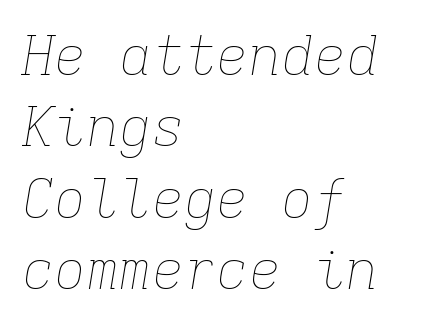
{"italic": "yes", "lean": "right", "slant_degrees": 9, "bold": "no", "weight": "thin", "width": "normal", "stroke_contrast": "low", "x_height": "medium", "monospaced": "yes", "underline": "no", "align": "left", "line_spacing": "normal", "line_spacing_ratio": 1.32, "letter_spacing": "normal", "letter_spacing_em": 0.0, "glyph_px": 54}
